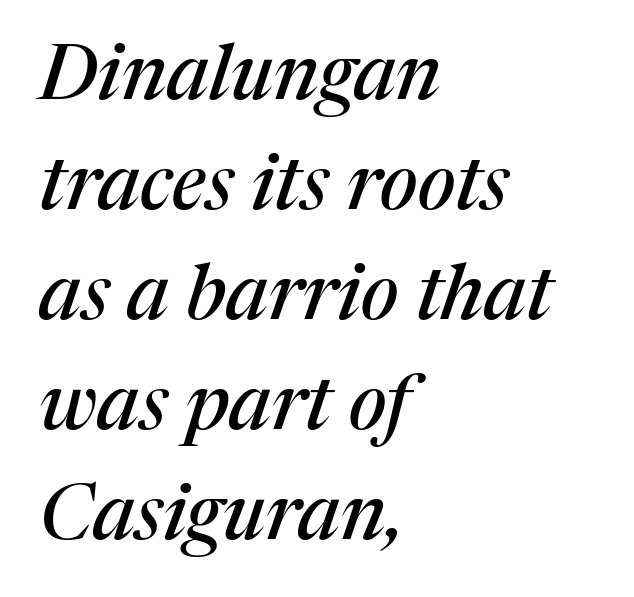
Any mark beneath the type? The region is blank. This rendering leaves character spacing at its baseline value. Yep, those are serifs on the letters. This sample has the flowing, uneven cadence of proportional lettering.
